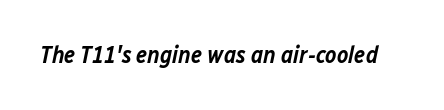
Q: Is the text bold? A: Semi-bold.
Q: Is the text italic (slanted)? A: Yes, it leans right by about 12 degrees.
Q: Is the text underlined? A: No.
Q: Is the spacing between letters normal or unusually wide? A: Normal.
